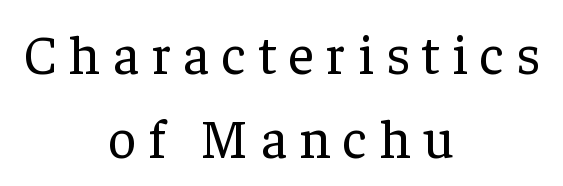
{"serif": "yes", "italic": "no", "bold": "no", "weight": "regular", "width": "normal", "stroke_contrast": "low", "x_height": "medium", "monospaced": "no", "underline": "no", "align": "center", "line_spacing": "normal", "line_spacing_ratio": 1.52, "letter_spacing": "wide", "letter_spacing_em": 0.22, "glyph_px": 55}
